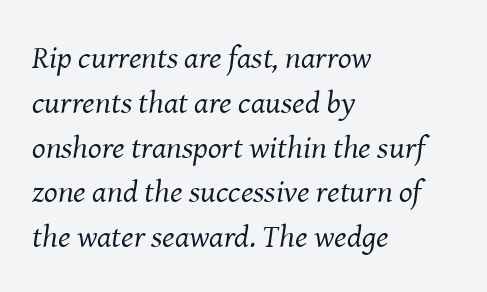
{"serif": "yes", "italic": "yes", "lean": "right", "slant_degrees": 8, "bold": "no", "weight": "regular", "width": "normal", "stroke_contrast": "medium", "x_height": "medium", "monospaced": "no", "underline": "no", "align": "left", "line_spacing": "normal", "line_spacing_ratio": 1.4, "letter_spacing": "normal", "letter_spacing_em": 0.0, "glyph_px": 32}
